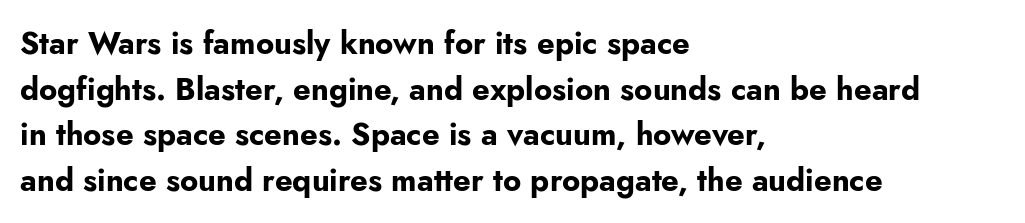
This sample uses an upright cut, with every glyph sitting square on the baseline. The setting favours the left margin, as ordinary paragraphs usually do. Think of a printed novel: that variable character pitch is what you see here. No extra tracking has been applied to these lines. Reading down the column, the eye jumps a familiar distance to each next line.
